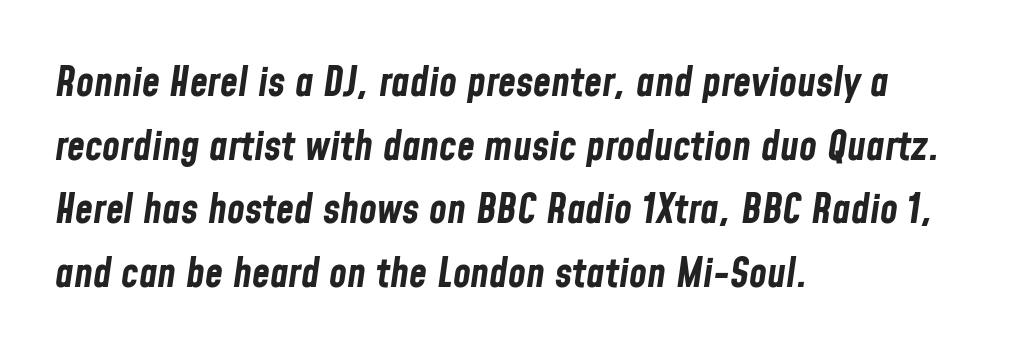
Decoration check: the copy has no underline. Successive baselines arrive at the customary interval. The lettering tilts uniformly, giving the passage an italic look. Thick stems and heavy bowls — unmistakably bold.
